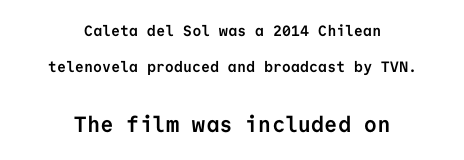
The image shows 22 px bold type, upright; set centered, loose line spacing (2.42x), normal letter spacing, not underlined; the second (bottom) block is 1.47x larger.
